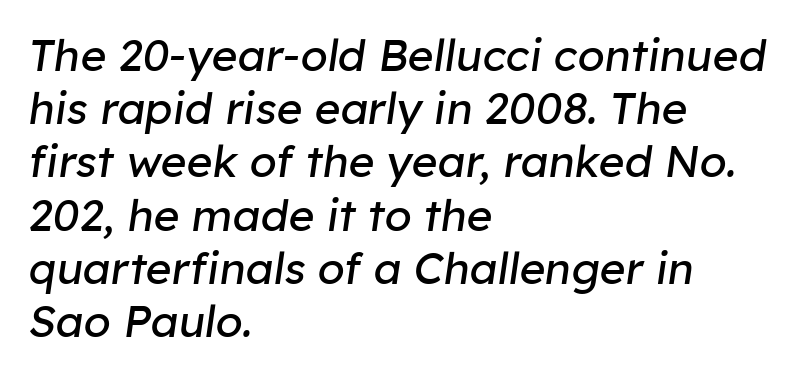
The image shows 44 px regular-weight type, italic (leaning right); set left-aligned, line spacing 1.21x, normal letter spacing, not underlined; low stroke contrast and a medium x-height.
